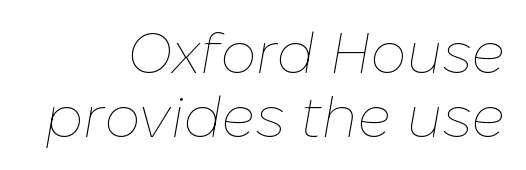
Q: Is the text bold? A: No.
Q: Is the text italic (slanted)? A: Yes, it leans right by about 10 degrees.
Q: Is the text underlined? A: No.
Q: How is the paragraph aligned? A: Right-aligned.
Q: Is the spacing between letters normal or unusually wide? A: Normal.
Q: Is the spacing between lines tight, normal or loose? A: Tight.
Q: Width (condensed, normal, or wide)? A: Normal.
Q: Stroke contrast? A: Low.
Q: x-height? A: Medium.
Q: Monospaced? A: No.
